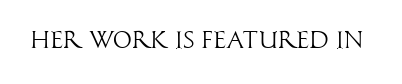
{"italic": "no", "bold": "no", "underline": "no", "letter_spacing": "normal", "letter_spacing_em": 0.0, "glyph_px": 24}
